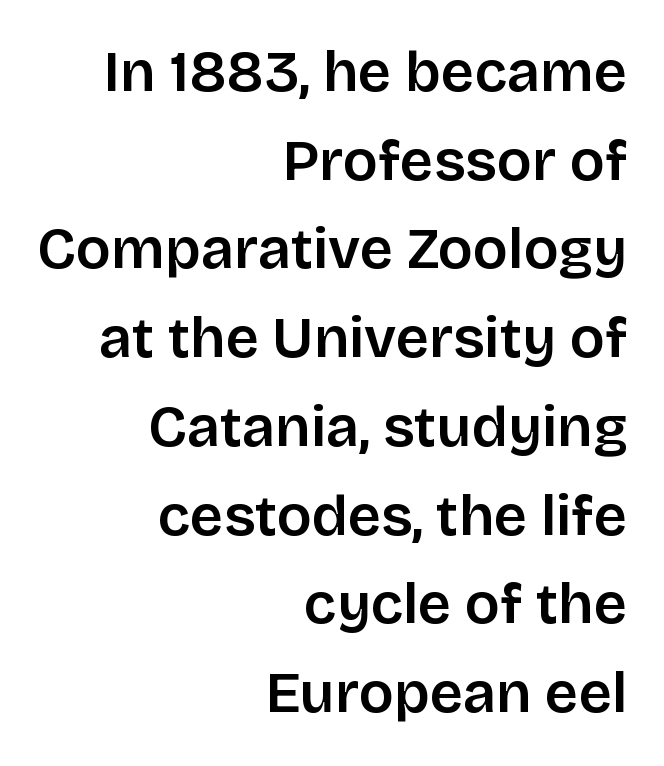
Q: Is the text italic (slanted)? A: No, it is upright.
Q: Is the typeface a serif or a sans-serif typeface? A: Sans-serif.
Q: Is the text underlined? A: No.
Q: How is the paragraph aligned? A: Right-aligned.
Q: Is the spacing between letters normal or unusually wide? A: Normal.
Q: Is the spacing between lines tight, normal or loose? A: Normal.
Q: Width (condensed, normal, or wide)? A: Normal.
Q: Stroke contrast? A: Low.
Q: x-height? A: Large.
Q: Monospaced? A: No.
